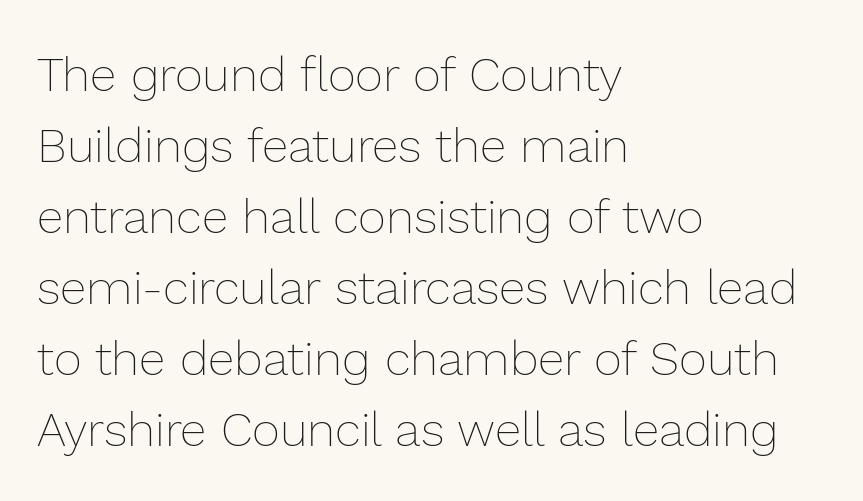
Q: Is the text bold? A: No.
Q: Is the text italic (slanted)? A: No, it is upright.
Q: Is the text underlined? A: No.
Q: How is the paragraph aligned? A: Left-aligned.
Q: Is the spacing between letters normal or unusually wide? A: Normal.
Q: Is the spacing between lines tight, normal or loose? A: Normal.
Q: Width (condensed, normal, or wide)? A: Normal.
Q: x-height? A: Medium.
Q: Monospaced? A: No.
